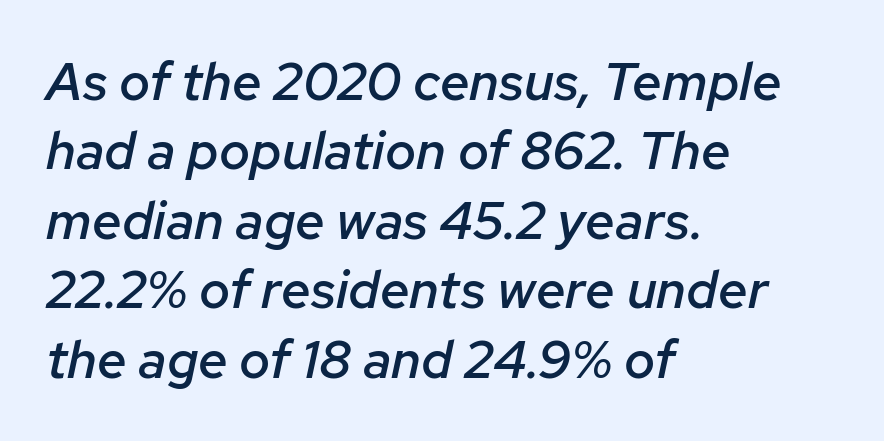
{"italic": "yes", "lean": "right", "slant_degrees": 12, "bold": "semi", "weight": "semibold", "width": "normal", "stroke_contrast": "low", "x_height": "medium", "monospaced": "no", "underline": "no", "align": "left", "line_spacing": "normal", "line_spacing_ratio": 1.31, "letter_spacing": "normal", "letter_spacing_em": 0.0, "glyph_px": 53}
